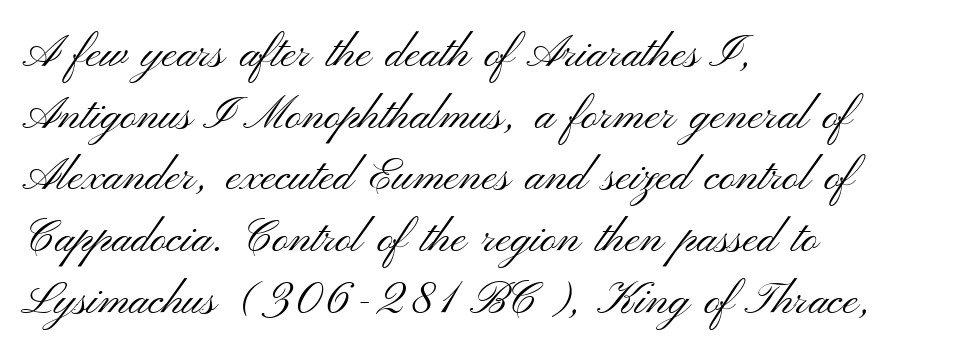
The image shows 45 px light, wide sans-serif type; set left-aligned, normal line spacing (1.37x), normal letter spacing, not underlined; medium stroke contrast and a small x-height.
